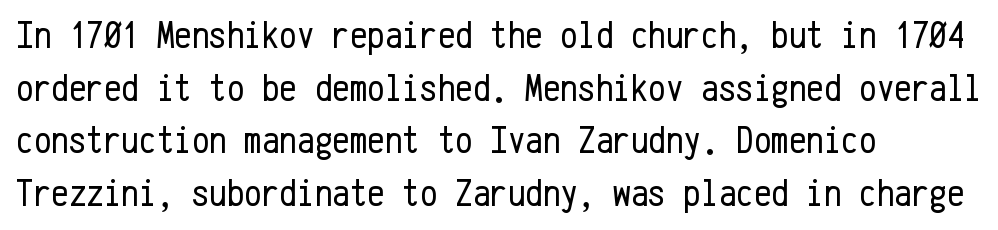
Q: Is the text bold? A: No.
Q: Is the text italic (slanted)? A: No, it is upright.
Q: Is the typeface a serif or a sans-serif typeface? A: Sans-serif.
Q: Is the text underlined? A: No.
Q: How is the paragraph aligned? A: Left-aligned.
Q: Is the spacing between letters normal or unusually wide? A: Normal.
Q: Is the spacing between lines tight, normal or loose? A: Normal.
Q: Width (condensed, normal, or wide)? A: Condensed.
Q: Stroke contrast? A: Low.
Q: x-height? A: Medium.
Q: Monospaced? A: Yes.
